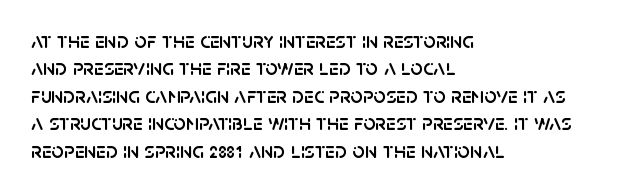
Letter spacing: default. Words float on clear page, feet unadorned. Every stem runs plumb, perpendicular to the baseline. Is there much room between lines? A standard amount, neither cramped nor airy. Reading down the block, your eye returns to a fixed left position each line.
